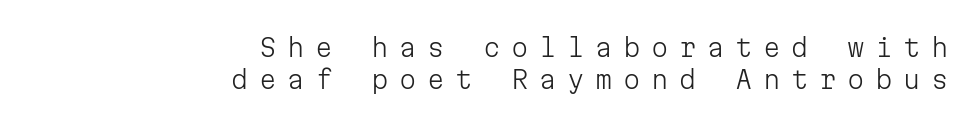
The image shows 25 px text type, upright; set right-aligned, normal line spacing (1.28x), unusually wide letter spacing (+0.42 em), not underlined.
